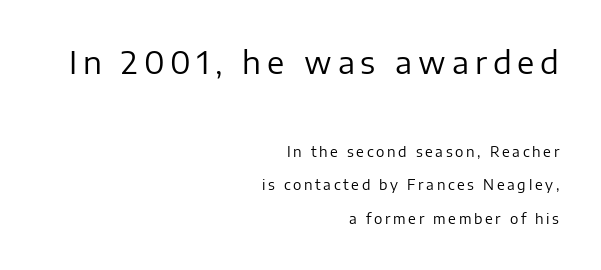
{"serif": "no", "italic": "no", "bold": "no", "weight": "regular", "width": "normal", "stroke_contrast": "low", "x_height": "medium", "monospaced": "no", "underline": "no", "align": "right", "line_spacing": "loose", "line_spacing_ratio": 2.41, "larger_block": "first", "size_ratio": 2.21, "glyph_px": 31}
